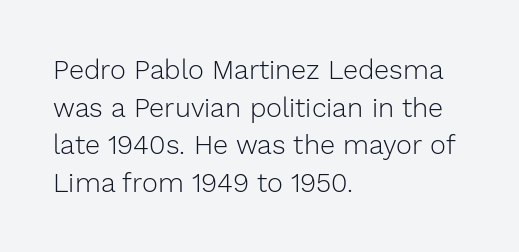
The image shows 27 px text type, upright; set left-aligned, normal line spacing (1.39x), normal letter spacing, not underlined.
